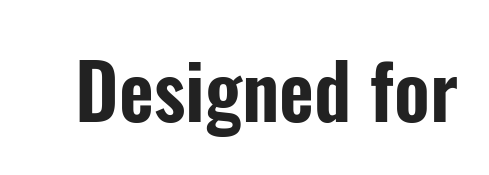
Is this a fixed-width face? No — the glyphs have proportional, varying widths. Italic? Not at all — the glyphs are vertical. The characters display no serif detailing; their extremities are plain. The baseline area is clear.
